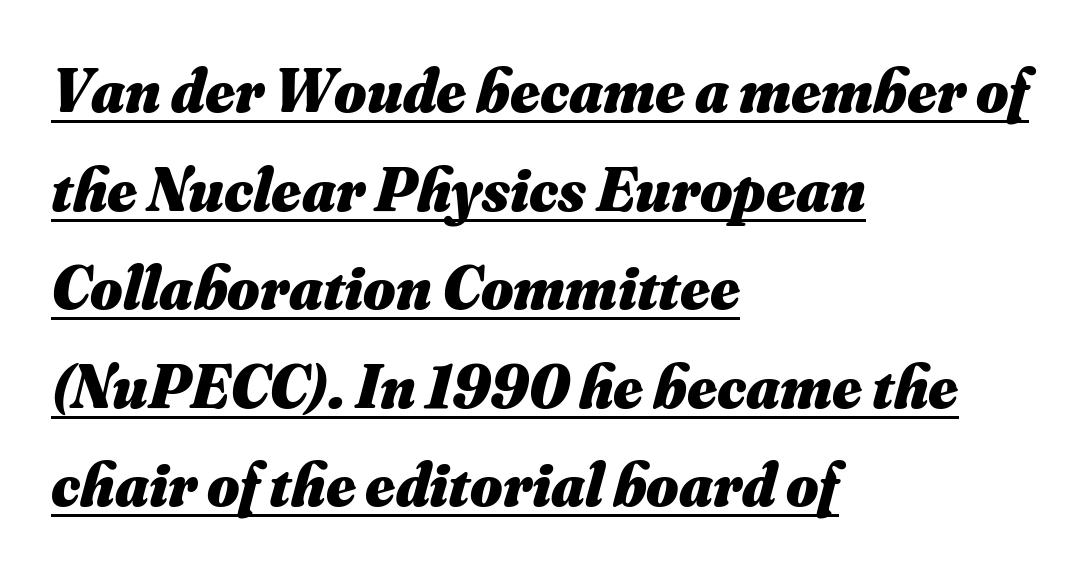
The image shows 62 px heavy type, italic (leaning right); set left-aligned, normal line spacing (1.59x), normal letter spacing, underlined; medium stroke contrast and a small x-height.
